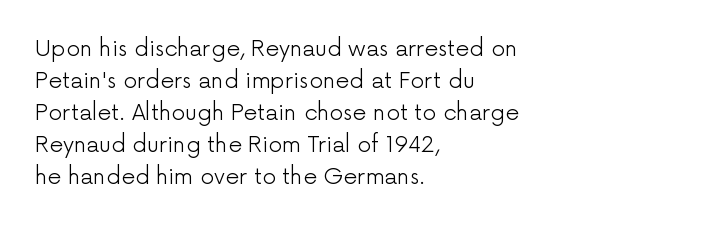
Weight: in the light-to-regular range. These lines keep a tight, regular rhythm from letter to letter. Any mark beneath the type? The region is blank. Left-aligned paragraph, ragged on the right. If you drew a line through each stem, it would be perfectly vertical. Honestly, the row spacing looks completely unremarkable.
